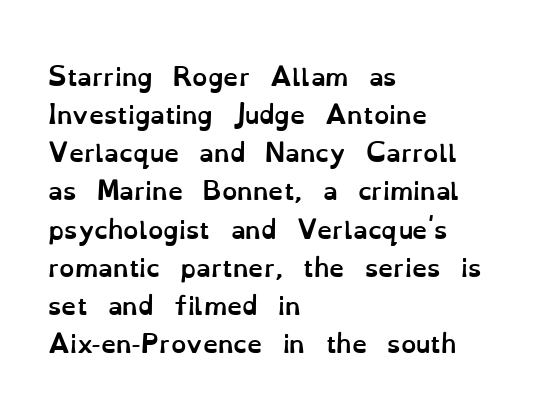
{"italic": "no", "bold": "yes", "underline": "no", "align": "left", "line_spacing": "normal", "line_spacing_ratio": 1.59, "letter_spacing": "normal", "letter_spacing_em": 0.0, "glyph_px": 24}
